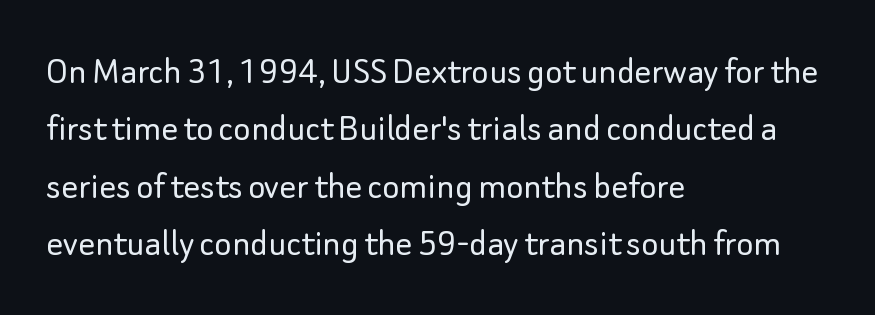
Layout note: lines flush left. Vertical stems look standard width or narrower in stroke. Characters follow at the spacing the type designer built in. Here the designer chose a conventional face with non-uniform glyph widths. Leading: standard.
